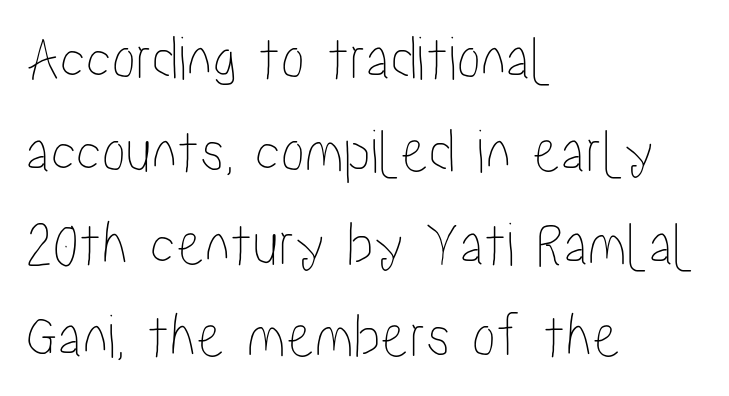
Q: Is the text italic (slanted)? A: No, it is upright.
Q: Is the text underlined? A: No.
Q: How is the paragraph aligned? A: Left-aligned.
Q: Is the spacing between letters normal or unusually wide? A: Normal.
Q: Is the spacing between lines tight, normal or loose? A: Normal.
Q: Width (condensed, normal, or wide)? A: Condensed.
Q: Stroke contrast? A: Low.
Q: x-height? A: Medium.
Q: Monospaced? A: No.
